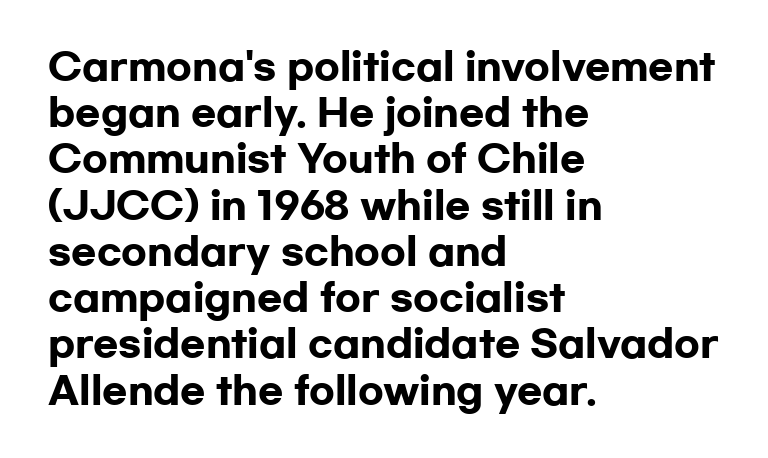
Q: Is the text bold? A: Yes.
Q: Is the text italic (slanted)? A: No, it is upright.
Q: Is the typeface a serif or a sans-serif typeface? A: Sans-serif.
Q: Is the text underlined? A: No.
Q: How is the paragraph aligned? A: Left-aligned.
Q: Is the spacing between letters normal or unusually wide? A: Normal.
Q: Is the spacing between lines tight, normal or loose? A: Normal.
Q: Width (condensed, normal, or wide)? A: Wide.
Q: Stroke contrast? A: Low.
Q: x-height? A: Medium.
Q: Monospaced? A: No.
